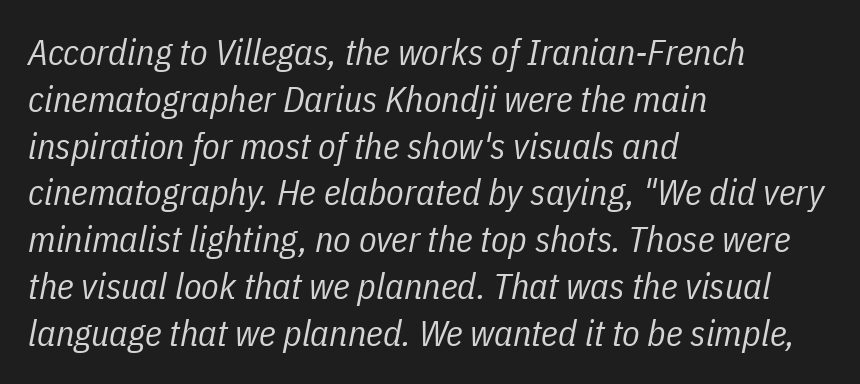
The image shows 36 px regular-weight, condensed type, italic (leaning right); set left-aligned, normal line spacing (1.3x), normal letter spacing, not underlined; low stroke contrast and a medium x-height.
